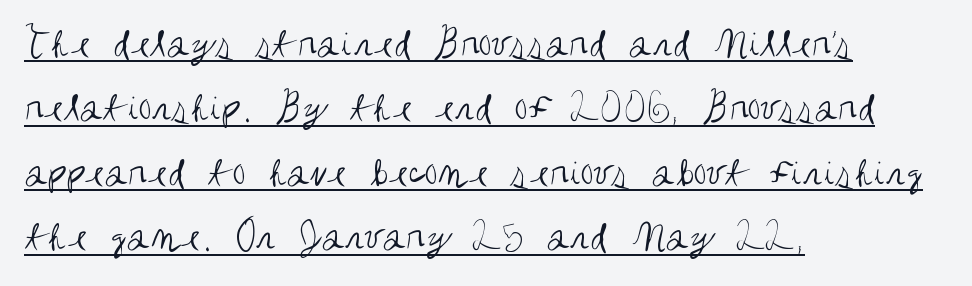
The image shows 43 px regular-weight, condensed sans-serif type; set left-aligned, normal line spacing (1.5x), normal letter spacing, underlined; medium stroke contrast and a large x-height.
